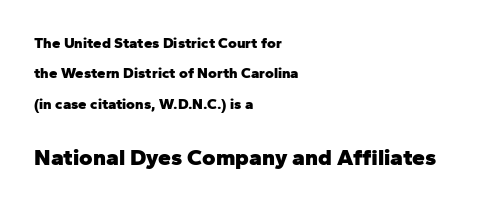
Q: Is the text bold? A: Yes.
Q: Is the text italic (slanted)? A: No, it is upright.
Q: Is the text underlined? A: No.
Q: How is the paragraph aligned? A: Left-aligned.
Q: Is the spacing between letters normal or unusually wide? A: Normal.
Q: Is the spacing between lines tight, normal or loose? A: Loose.
Q: Which block of text is set in a larger size, the first (top) or the second (bottom)? A: The second (bottom) one.
